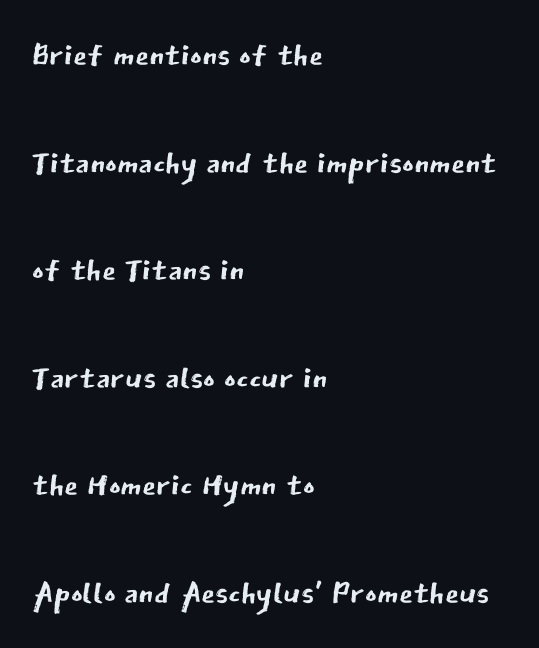
{"serif": "no", "italic": "no", "bold": "no", "weight": "regular", "width": "normal", "stroke_contrast": "low", "x_height": "medium", "monospaced": "no", "underline": "no", "align": "left", "line_spacing": "loose", "line_spacing_ratio": 2.39, "letter_spacing": "normal", "letter_spacing_em": 0.0, "glyph_px": 45}
